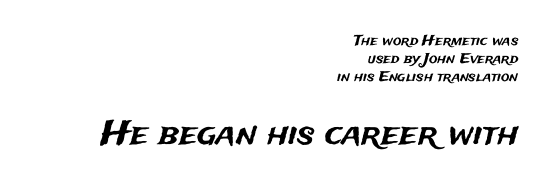
The image shows 33 px sans-serif type; set right-aligned, normal line spacing (1.27x), normal letter spacing, not underlined; the second (bottom) block is 2.36x larger; medium stroke contrast and a medium x-height.
